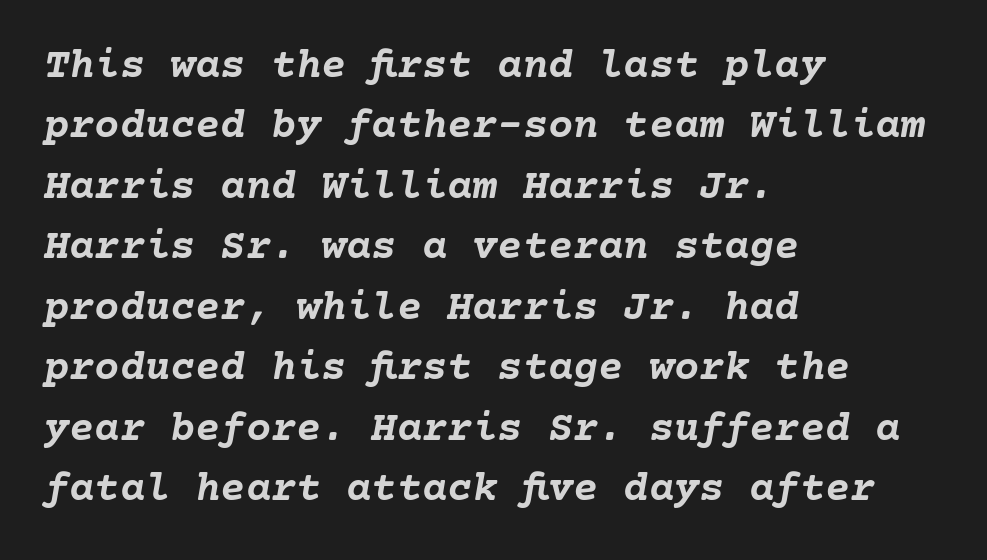
Underlining? Definitely not there. Weight: bold. Caption: multi-line text, flush left, ragged right. The leading is moderate, giving the passage an even texture. Students, note that the glyphs here touch the page at normal intervals. Emphasis-style slanted type is in use.
